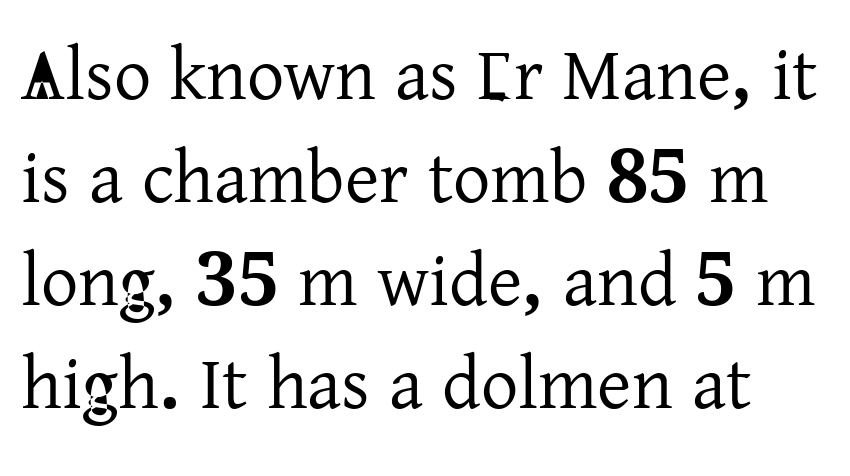
Note the varied advance widths — an 'i' is clearly narrower than an 'm'. The rendering shows small feet on the letterforms — a serif design. A bare baseline throughout the passage. Each new line begins a customary step beneath the previous one. Tracking value appears to be zero — textbook default spacing.
